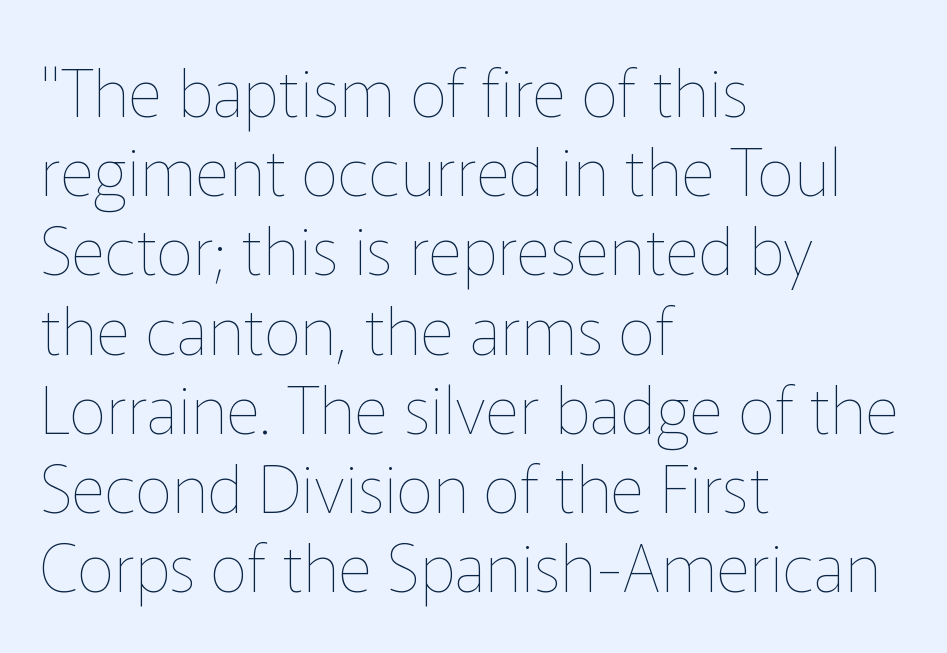
{"italic": "no", "bold": "no", "weight": "thin", "width": "normal", "stroke_contrast": "low", "x_height": "medium", "monospaced": "no", "underline": "no", "align": "left", "line_spacing_ratio": 1.2, "letter_spacing": "normal", "letter_spacing_em": 0.0, "glyph_px": 66}
